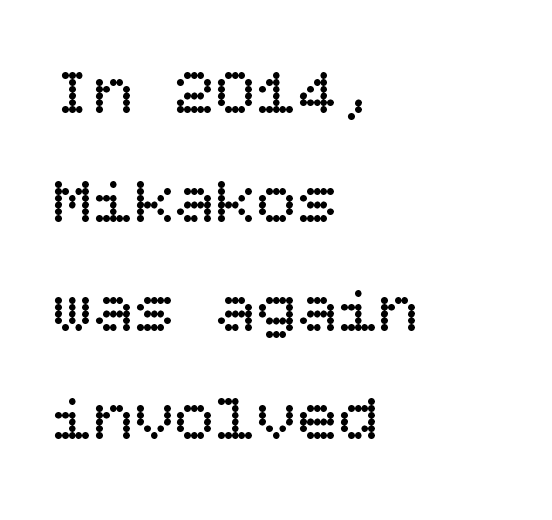
Q: Is the text bold? A: No.
Q: Is the text italic (slanted)? A: No, it is upright.
Q: Is the text underlined? A: No.
Q: How is the paragraph aligned? A: Left-aligned.
Q: Is the spacing between letters normal or unusually wide? A: Normal.
Q: Is the spacing between lines tight, normal or loose? A: Normal.
Q: Width (condensed, normal, or wide)? A: Normal.
Q: Stroke contrast? A: Low.
Q: x-height? A: Large.
